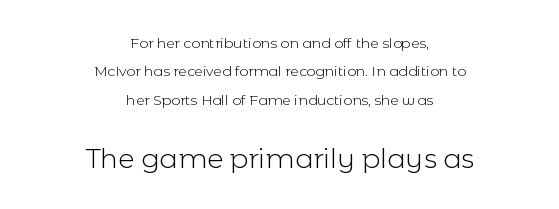
Q: Is the text bold? A: No.
Q: Is the text italic (slanted)? A: No, it is upright.
Q: Is the text underlined? A: No.
Q: How is the paragraph aligned? A: Centered.
Q: Is the spacing between letters normal or unusually wide? A: Normal.
Q: Is the spacing between lines tight, normal or loose? A: Loose.
Q: Which block of text is set in a larger size, the first (top) or the second (bottom)? A: The second (bottom) one.
